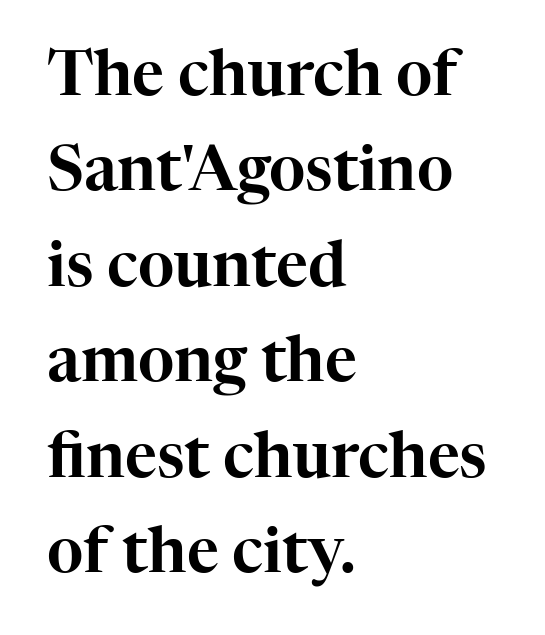
Check the space under the baseline: it is left empty. Character widths vary here, with narrow letters taking less room than wide ones. Whoever set this chose a conventional vertical rhythm. Serif or sans? Serif — the stroke terminals have little feet. Layout note: lines flush left.
